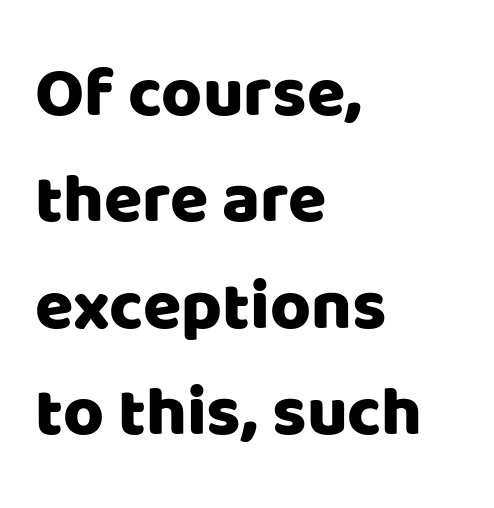
The image shows 70 px sans-serif type, upright; set left-aligned, normal line spacing (1.52x), normal letter spacing, not underlined; low stroke contrast and a large x-height.
